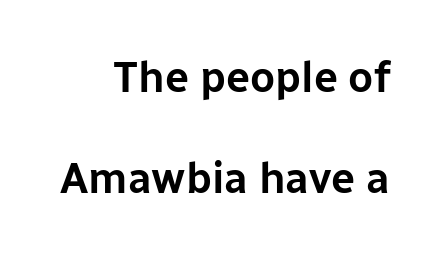
Underline: absent. This sample uses plain, unmodified letter spacing. Stroke terminals: plain, sans-serif. In terms of leading, this rendering errs on the spacious side.
